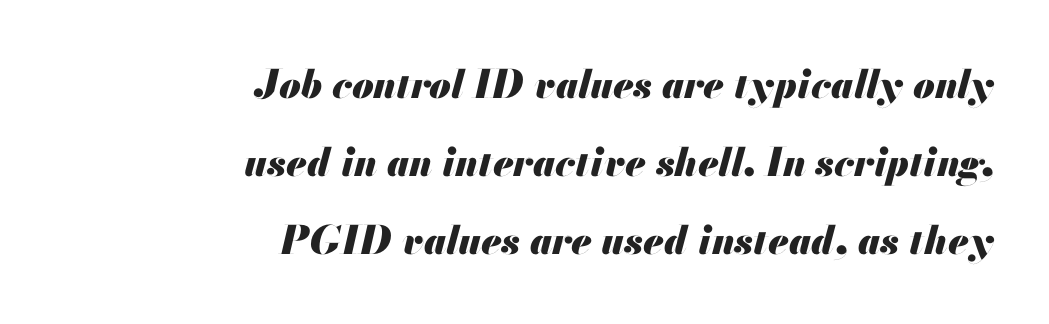
Q: Is the text bold? A: Yes.
Q: Is the text italic (slanted)? A: Yes, it leans right by about 13 degrees.
Q: Is the text underlined? A: No.
Q: How is the paragraph aligned? A: Right-aligned.
Q: Is the spacing between letters normal or unusually wide? A: Normal.
Q: Is the spacing between lines tight, normal or loose? A: Loose.
Q: Width (condensed, normal, or wide)? A: Normal.
Q: Stroke contrast? A: Medium.
Q: x-height? A: Small.
Q: Monospaced? A: No.
